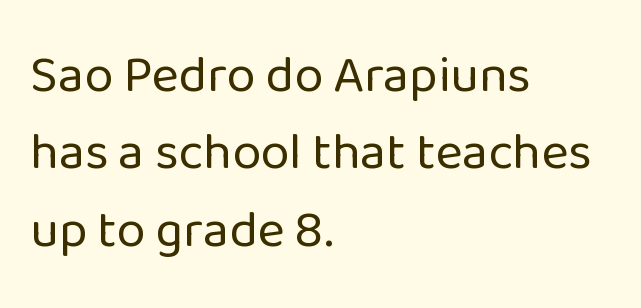
The image shows 52 px regular-weight sans-serif type, upright; set left-aligned, normal line spacing (1.49x), normal letter spacing, not underlined; low stroke contrast and a medium x-height.
